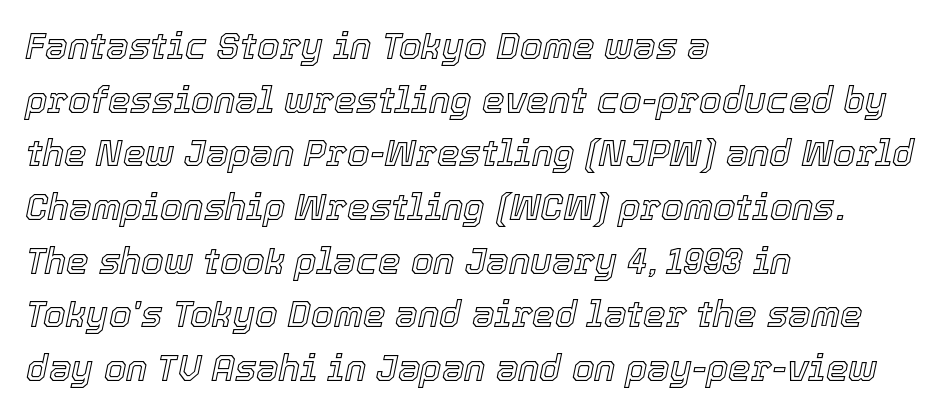
Glance below the letters and you will spot only blank space. Each word holds together tightly as a unit, with standard inter-letter gaps. In CSS terms this would be text-align: left. The vertical gap from one line to the next is medium. There's an unmistakable incline to the writing here.
